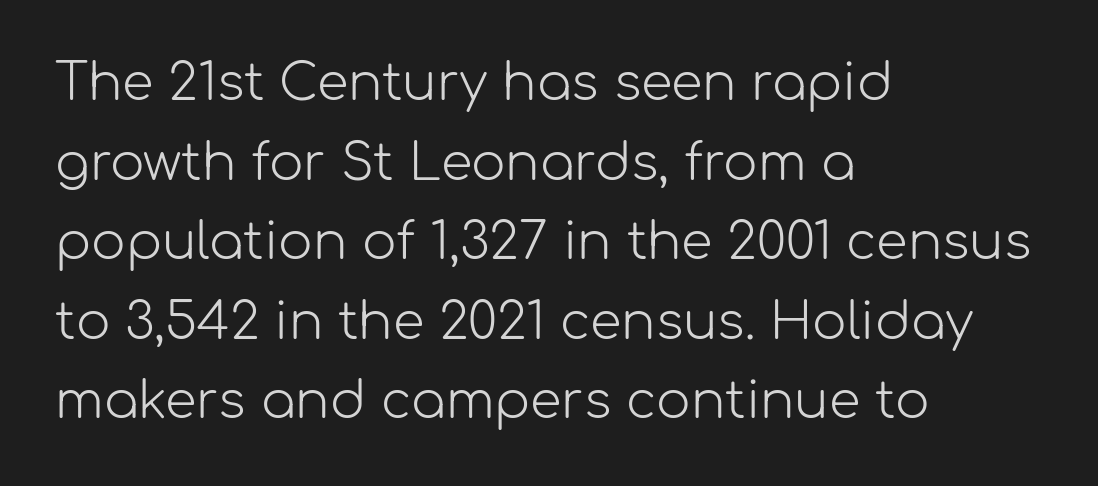
The image shows 51 px light sans-serif type, upright; set left-aligned, normal line spacing (1.56x), normal letter spacing, not underlined; low stroke contrast and a medium x-height.
